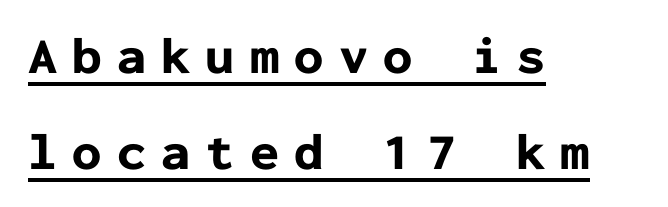
{"serif": "no", "italic": "no", "bold": "yes", "weight": "bold", "width": "normal", "stroke_contrast": "low", "x_height": "medium", "monospaced": "yes", "underline": "yes", "align": "left", "line_spacing_ratio": 1.84, "letter_spacing": "wide", "letter_spacing_em": 0.29, "glyph_px": 52}
